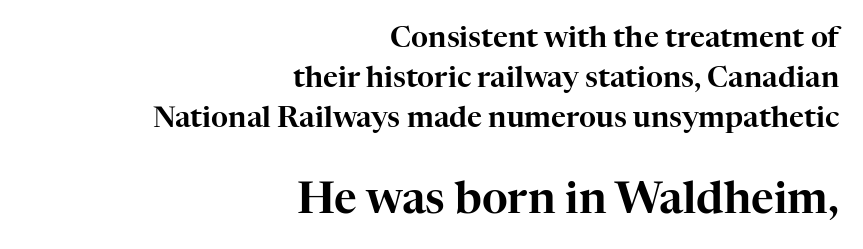
Rule under the text: the space is simply empty. The rendering keeps characters at their native spacing. Does the type have serifs? Yes, each stem ends in a small foot. The font's upright variant was chosen for this text.
